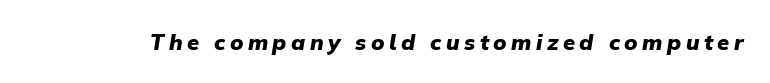
The image shows 22 px bold type, italic (leaning right); set unusually wide letter spacing (+0.2 em), not underlined.
